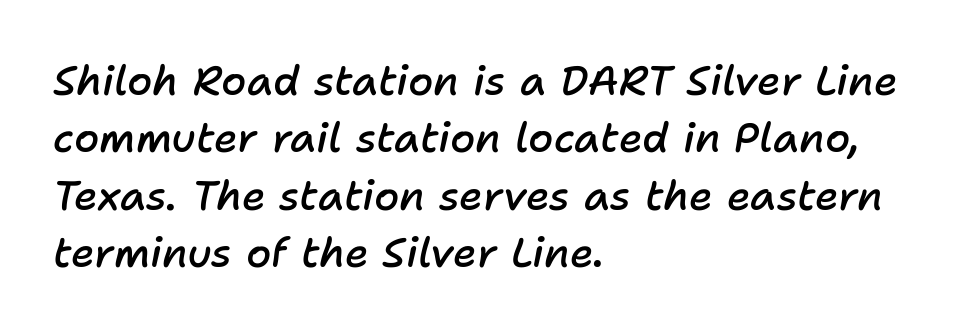
Q: Is the text bold? A: Semi-bold.
Q: Is the text italic (slanted)? A: Yes, it leans right by about 11 degrees.
Q: Is the text underlined? A: No.
Q: How is the paragraph aligned? A: Left-aligned.
Q: Is the spacing between letters normal or unusually wide? A: Normal.
Q: Is the spacing between lines tight, normal or loose? A: Normal.
Q: Width (condensed, normal, or wide)? A: Normal.
Q: Stroke contrast? A: Low.
Q: x-height? A: Medium.
Q: Monospaced? A: No.
